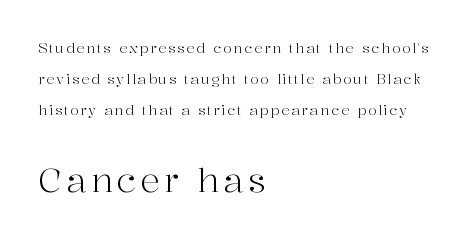
Q: Is the text bold? A: No.
Q: Is the text italic (slanted)? A: No, it is upright.
Q: Is the typeface a serif or a sans-serif typeface? A: Serif.
Q: Is the text underlined? A: No.
Q: How is the paragraph aligned? A: Left-aligned.
Q: Is the spacing between lines tight, normal or loose? A: Loose.
Q: Which block of text is set in a larger size, the first (top) or the second (bottom)? A: The second (bottom) one.
Q: Width (condensed, normal, or wide)? A: Normal.
Q: Stroke contrast? A: High.
Q: x-height? A: Medium.
Q: Monospaced? A: No.
